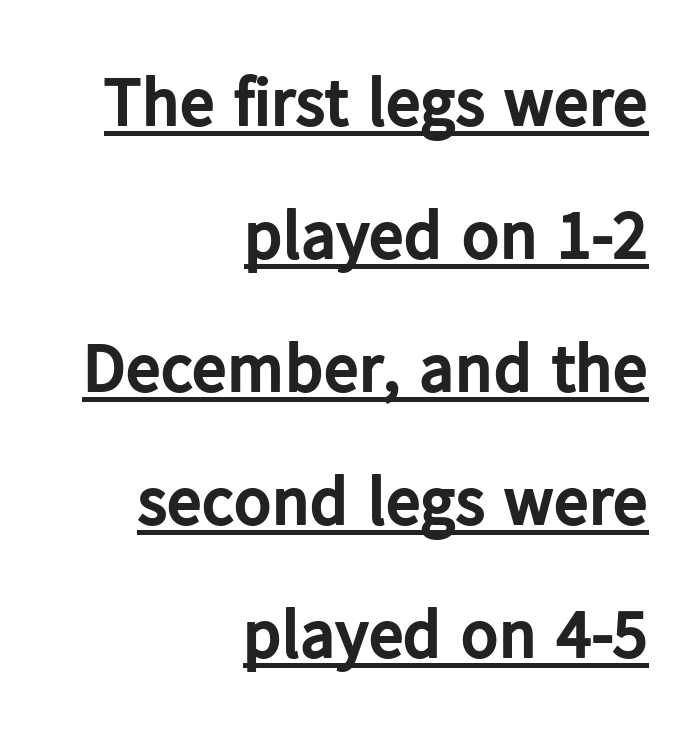
The glyphs in this specimen are sans serif. Looks like someone drew a line under every word here. The paragraph has a hard right edge and a soft left edge. In terms of letterspacing, this is plain default setting. Italic: no, the glyphs are upright roman.
